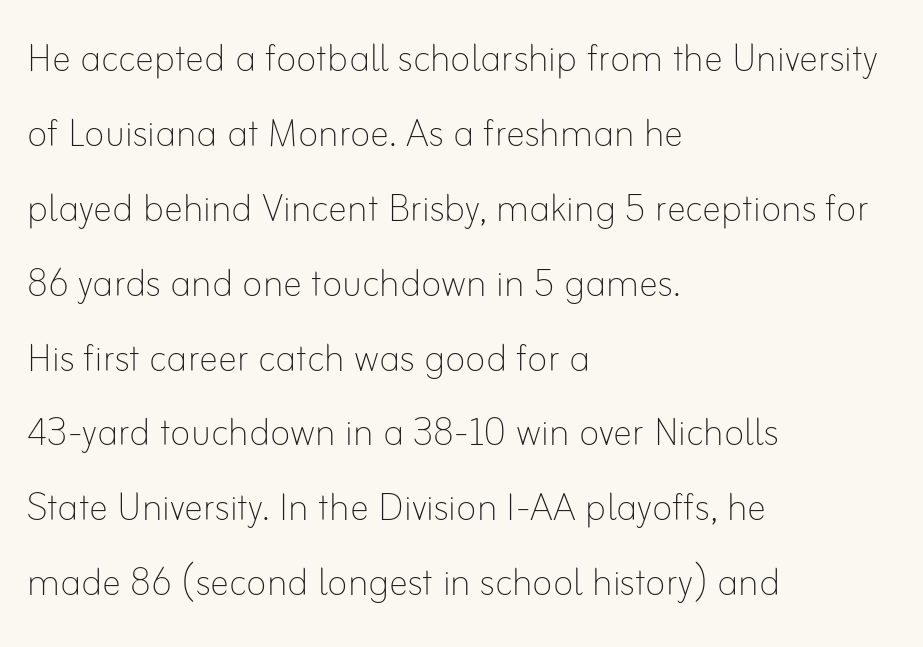
Q: Is the text bold? A: No.
Q: Is the text italic (slanted)? A: No, it is upright.
Q: Is the text underlined? A: No.
Q: How is the paragraph aligned? A: Left-aligned.
Q: Is the spacing between letters normal or unusually wide? A: Normal.
Q: Is the spacing between lines tight, normal or loose? A: Normal.
Q: Width (condensed, normal, or wide)? A: Normal.
Q: Stroke contrast? A: Low.
Q: x-height? A: Small.
Q: Monospaced? A: No.
